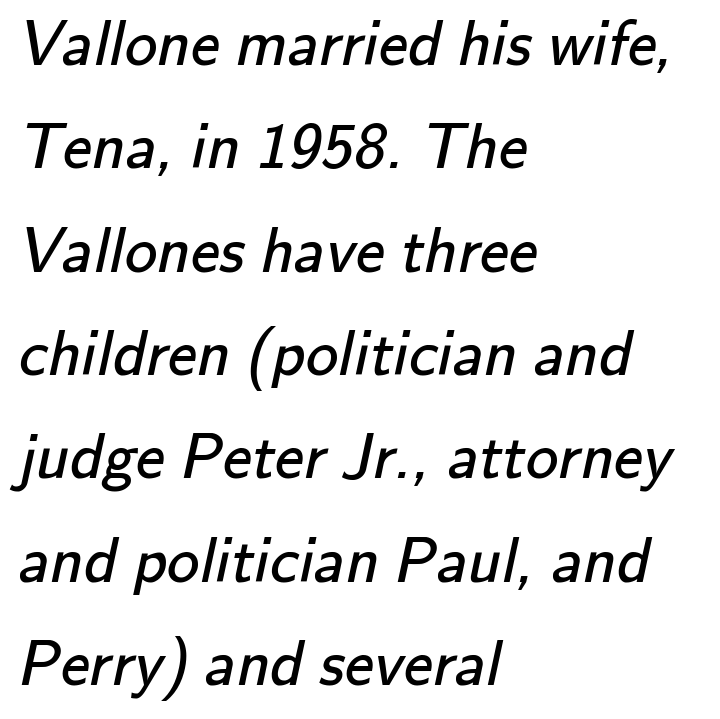
{"serif": "no", "bold": "no", "weight": "regular", "width": "normal", "stroke_contrast": "low", "x_height": "small", "monospaced": "no", "underline": "no", "align": "left", "line_spacing": "normal", "line_spacing_ratio": 1.59, "letter_spacing": "normal", "letter_spacing_em": 0.0, "glyph_px": 65}
